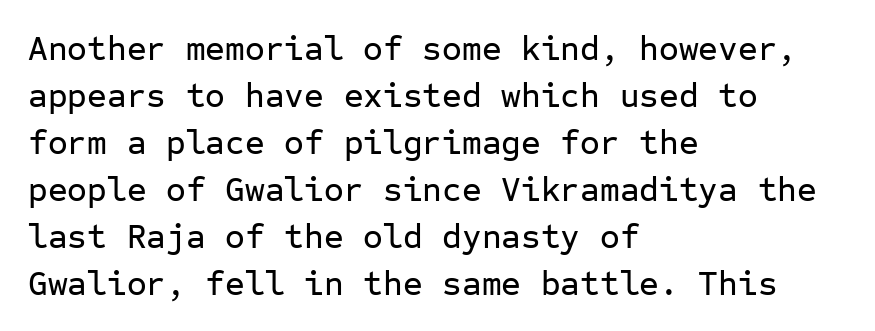
The image shows 34 px sans-serif type, upright, monospaced; set left-aligned, normal line spacing (1.38x), normal letter spacing, not underlined; low stroke contrast and a medium x-height.
